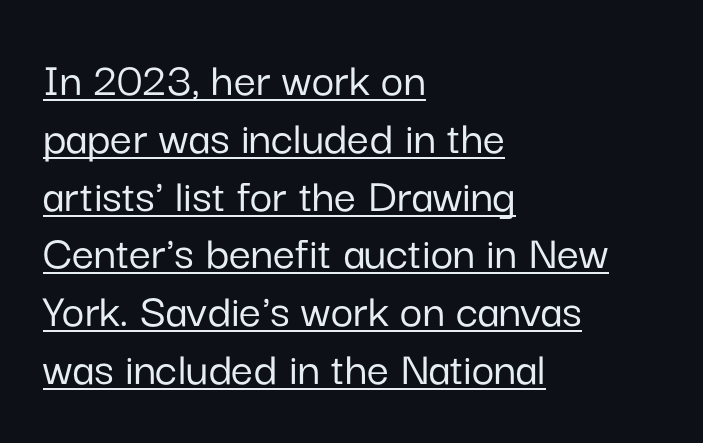
Looks like regular typesetting: each glyph gets only the width it needs. The horizontal fit of the characters is conventional and even. Honestly, the underline is the first thing you notice here. Letterform terminals end flat and unadorned throughout the passage.
